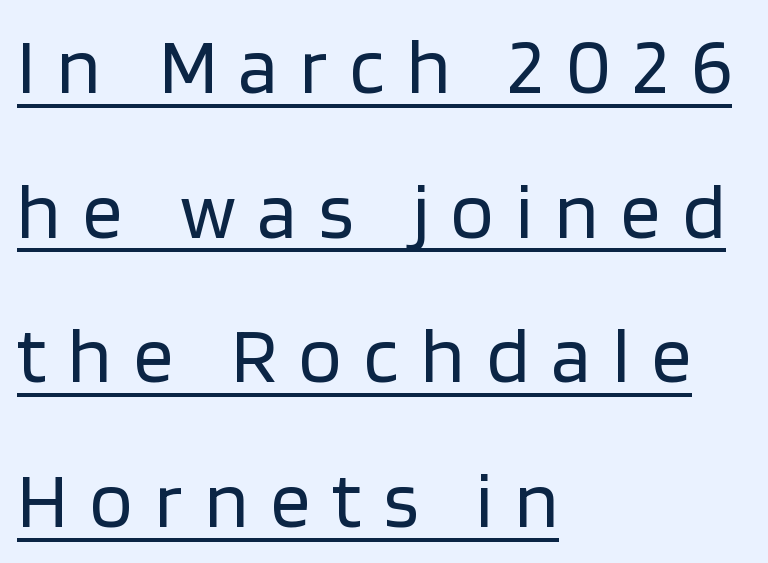
The image shows 79 px regular-weight sans-serif type, upright; set left-aligned, line spacing 1.83x, unusually wide letter spacing (+0.28 em), underlined; low stroke contrast and a large x-height.
